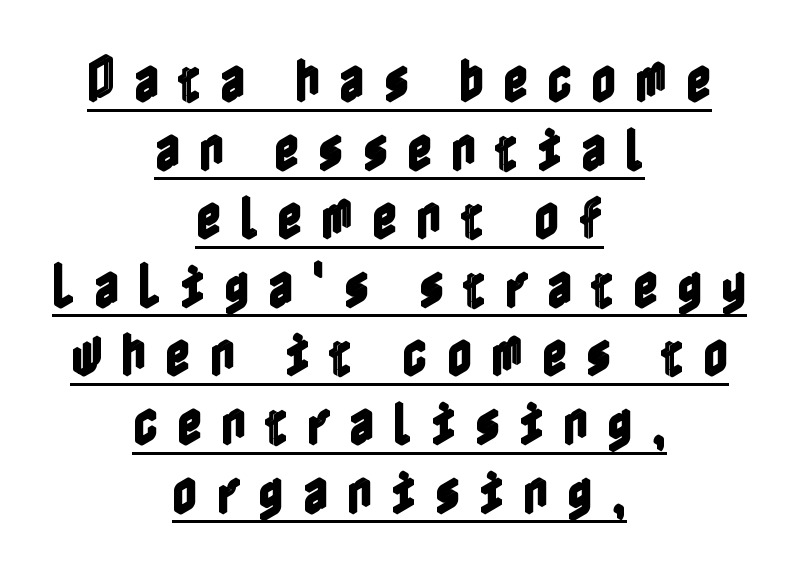
Q: Is the text italic (slanted)? A: No, it is upright.
Q: Is the text underlined? A: Yes.
Q: How is the paragraph aligned? A: Centered.
Q: Is the spacing between letters normal or unusually wide? A: Unusually wide.
Q: Is the spacing between lines tight, normal or loose? A: Normal.
Q: Width (condensed, normal, or wide)? A: Condensed.
Q: x-height? A: Medium.
